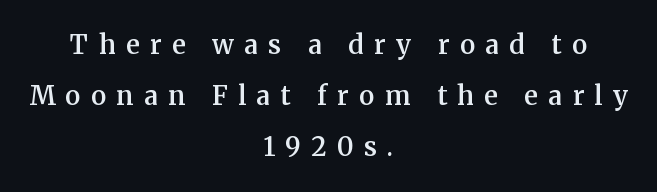
Q: Is the text bold? A: Semi-bold.
Q: Is the text italic (slanted)? A: No, it is upright.
Q: Is the text underlined? A: No.
Q: How is the paragraph aligned? A: Centered.
Q: Is the spacing between letters normal or unusually wide? A: Unusually wide.
Q: Is the spacing between lines tight, normal or loose? A: Loose.
